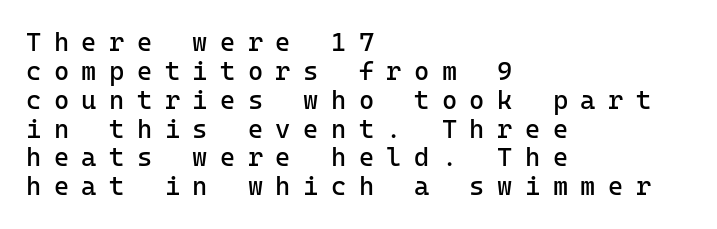
Compared with a centered layout, this one pins lines to the left instead. These lines have a slow, spaced-out rhythm from letter to letter. Designer's note — italics off, roman on. The passage shown stacks its lines with hardly any gap. Has an underline been added? It has not.
